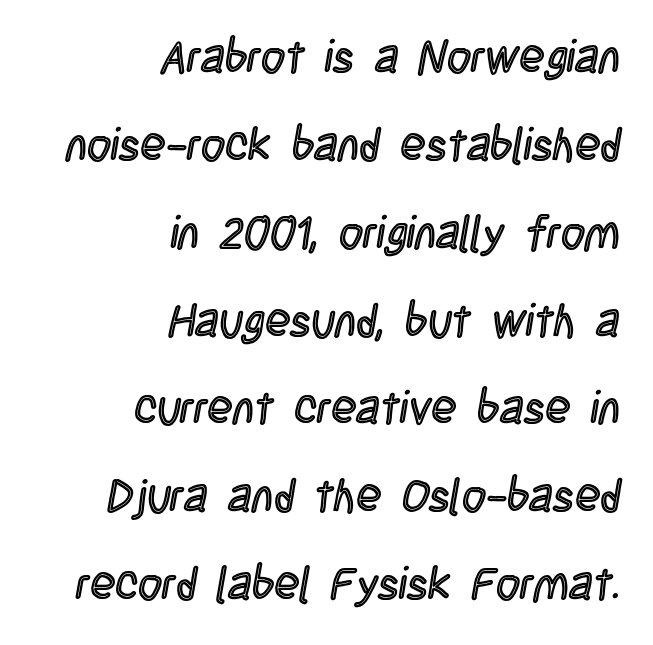
{"width": "condensed", "x_height": "large", "monospaced": "no", "underline": "no", "align": "right", "line_spacing": "loose", "line_spacing_ratio": 1.91, "letter_spacing": "normal", "letter_spacing_em": 0.0, "glyph_px": 46}
